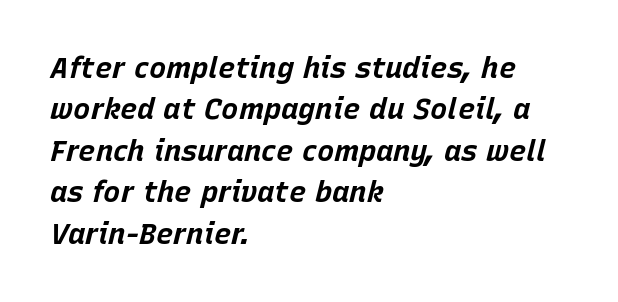
The image shows 29 px bold type, italic (leaning right); set left-aligned, normal line spacing (1.43x), normal letter spacing, not underlined; low stroke contrast and a large x-height.
